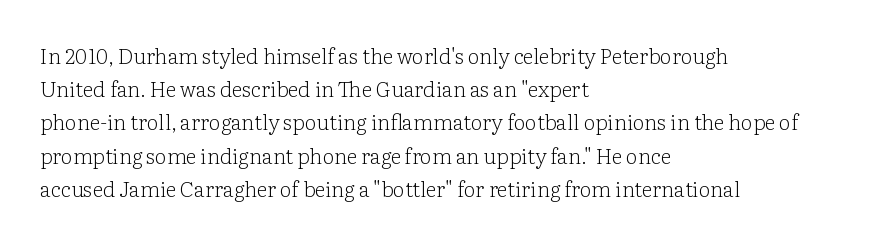
The image shows 21 px text type, upright; set left-aligned, normal line spacing (1.58x), normal letter spacing, not underlined.
